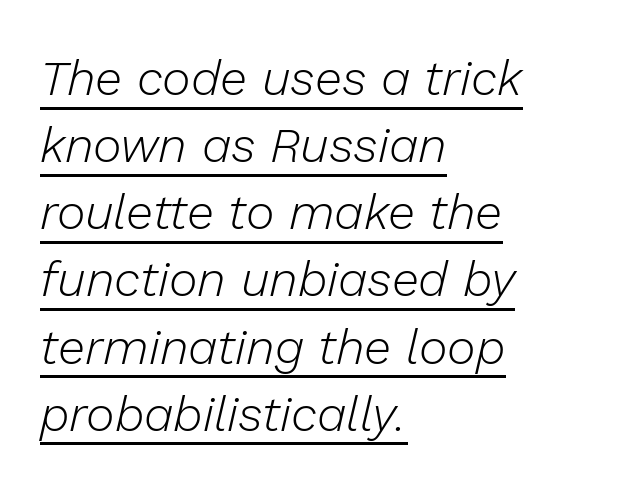
Horizontal bands of white between lines are of average thickness. No extra ink here — the face is not bold. Glyph-to-glyph distance matches everyday printed text. The paragraph has a hard left edge and a soft right edge. The rendering uses natural spacing where letterforms have individual widths.
